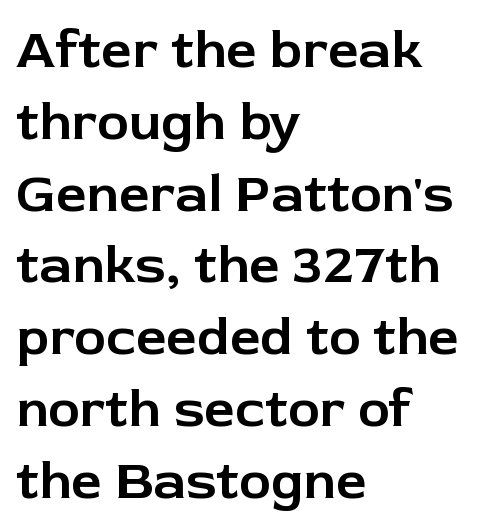
Q: Is the text italic (slanted)? A: No, it is upright.
Q: Is the typeface a serif or a sans-serif typeface? A: Sans-serif.
Q: Is the text underlined? A: No.
Q: How is the paragraph aligned? A: Left-aligned.
Q: Is the spacing between letters normal or unusually wide? A: Normal.
Q: Is the spacing between lines tight, normal or loose? A: Normal.
Q: Width (condensed, normal, or wide)? A: Normal.
Q: Stroke contrast? A: Low.
Q: x-height? A: Medium.
Q: Monospaced? A: No.
